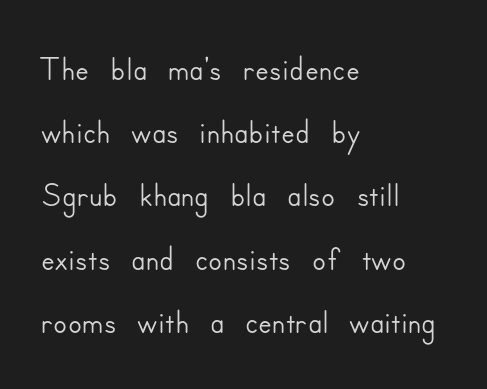
The image shows 51 px sans-serif type, upright; set left-aligned, line spacing 1.24x, normal letter spacing, not underlined; low stroke contrast and a small x-height.
